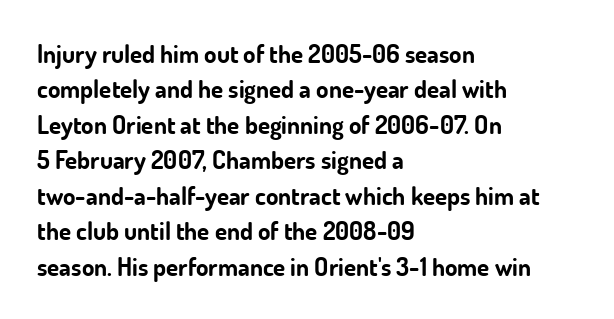
The strokes are fattened all the way to bold. Does the copy run flush right? No — it runs flush left. The face used here is rendered with its standard letterfit. Does the leading feel generous? No, just average. The typography opts for an upright posture over an oblique one.
